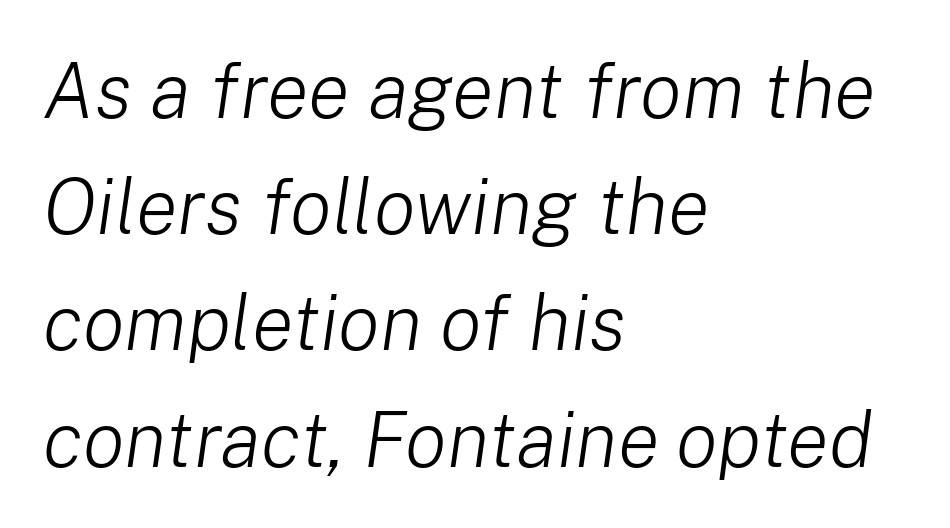
Q: Is the text bold? A: No.
Q: Is the text italic (slanted)? A: Yes, it leans right by about 8 degrees.
Q: Is the text underlined? A: No.
Q: How is the paragraph aligned? A: Left-aligned.
Q: Is the spacing between letters normal or unusually wide? A: Normal.
Q: Is the spacing between lines tight, normal or loose? A: Normal.
Q: Width (condensed, normal, or wide)? A: Normal.
Q: Stroke contrast? A: Low.
Q: x-height? A: Medium.
Q: Monospaced? A: No.
